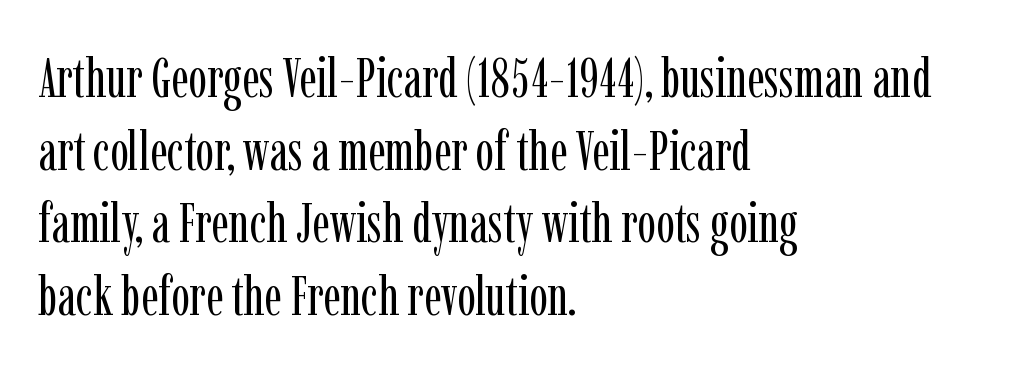
{"serif": "yes", "italic": "no", "bold": "no", "weight": "regular", "width": "condensed", "stroke_contrast": "low", "x_height": "medium", "monospaced": "no", "underline": "no", "align": "left", "line_spacing": "normal", "line_spacing_ratio": 1.32, "letter_spacing": "normal", "letter_spacing_em": 0.0, "glyph_px": 55}
